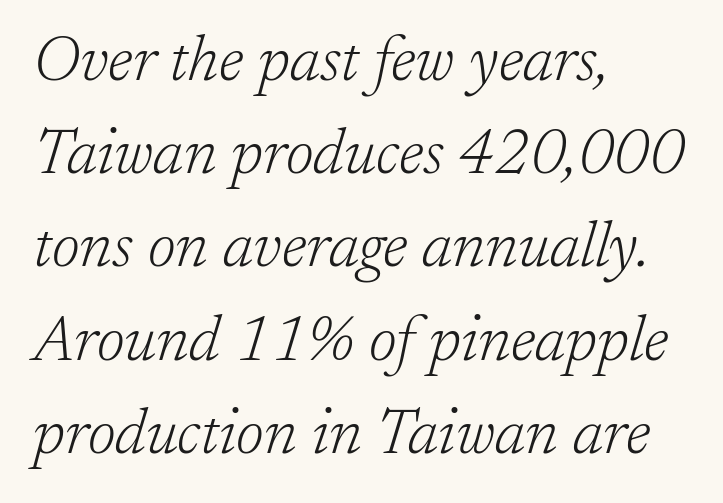
Q: Is the text bold? A: No.
Q: Is the text italic (slanted)? A: Yes, it leans right by about 17 degrees.
Q: Is the typeface a serif or a sans-serif typeface? A: Serif.
Q: Is the text underlined? A: No.
Q: How is the paragraph aligned? A: Left-aligned.
Q: Is the spacing between letters normal or unusually wide? A: Normal.
Q: Is the spacing between lines tight, normal or loose? A: Normal.
Q: Width (condensed, normal, or wide)? A: Normal.
Q: Stroke contrast? A: Low.
Q: x-height? A: Medium.
Q: Monospaced? A: No.
